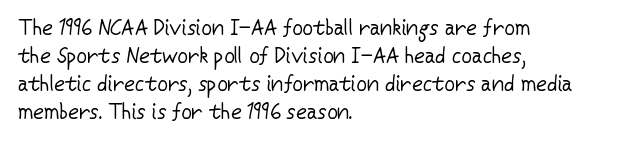
Q: Is the text bold? A: No.
Q: Is the text italic (slanted)? A: No, it is upright.
Q: Is the text underlined? A: No.
Q: How is the paragraph aligned? A: Left-aligned.
Q: Is the spacing between letters normal or unusually wide? A: Normal.
Q: Is the spacing between lines tight, normal or loose? A: Normal.
